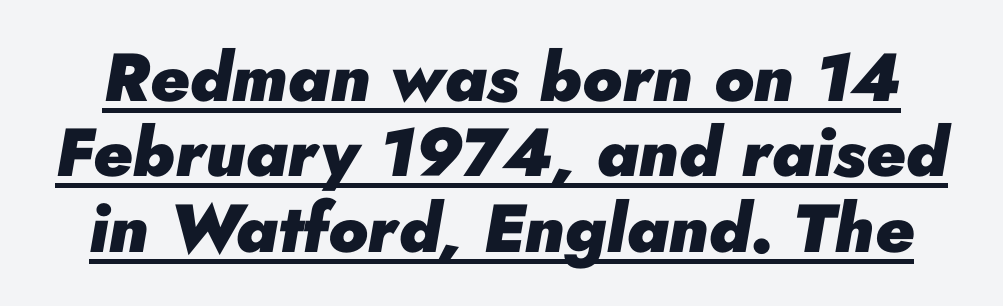
{"italic": "yes", "lean": "right", "slant_degrees": 10, "bold": "yes", "weight": "heavy", "width": "normal", "stroke_contrast": "low", "x_height": "small", "monospaced": "no", "underline": "yes", "line_spacing": "tight", "line_spacing_ratio": 1.11, "letter_spacing": "normal", "letter_spacing_em": 0.0, "glyph_px": 68}
